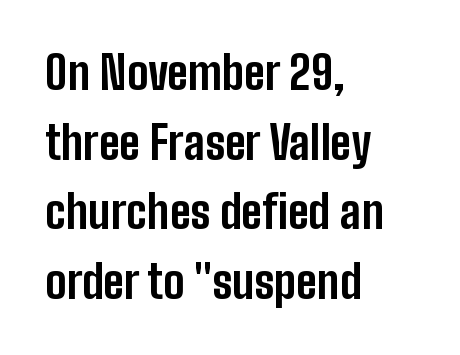
The image shows 45 px bold, condensed sans-serif type, upright; set left-aligned, normal line spacing (1.55x), normal letter spacing, not underlined; low stroke contrast and a medium x-height.
